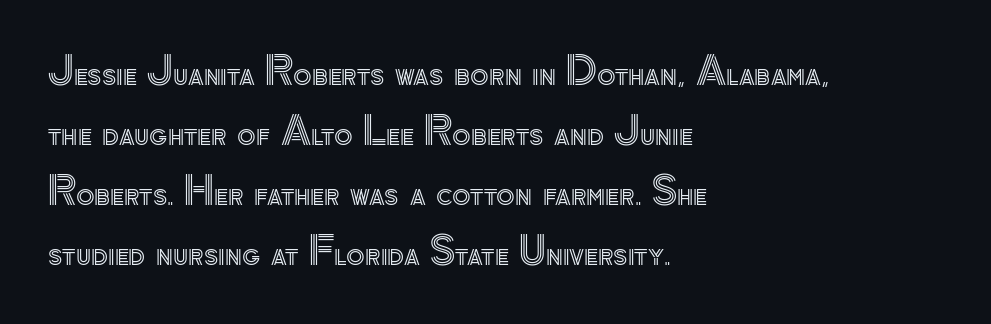
The image shows 38 px text type, upright; set left-aligned, normal line spacing (1.58x), normal letter spacing, not underlined; a small x-height.
